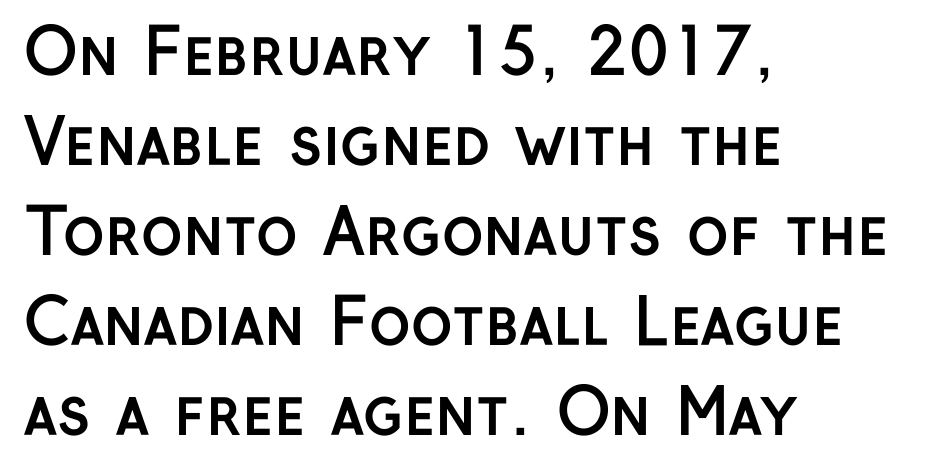
The image shows 63 px semibold sans-serif type, upright; set left-aligned, normal line spacing (1.43x), normal letter spacing, not underlined; low stroke contrast and a medium x-height.
